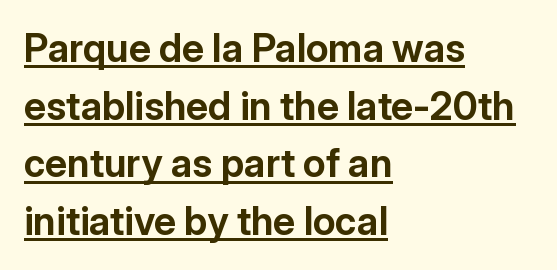
Q: Is the text bold? A: Yes.
Q: Is the text italic (slanted)? A: No, it is upright.
Q: Is the typeface a serif or a sans-serif typeface? A: Sans-serif.
Q: Is the text underlined? A: Yes.
Q: How is the paragraph aligned? A: Left-aligned.
Q: Is the spacing between letters normal or unusually wide? A: Normal.
Q: Is the spacing between lines tight, normal or loose? A: Normal.
Q: Width (condensed, normal, or wide)? A: Normal.
Q: Stroke contrast? A: Low.
Q: x-height? A: Medium.
Q: Monospaced? A: No.
